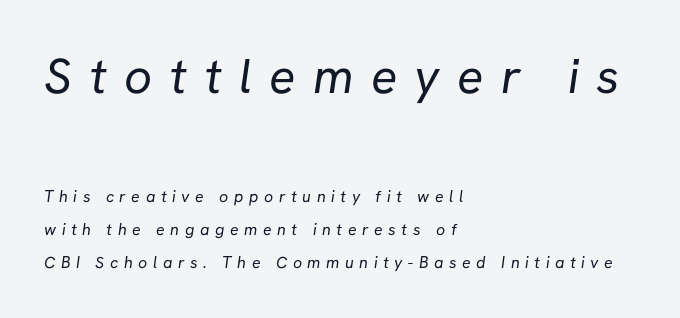
The image shows 49 px regular-weight sans-serif type; set left-aligned, loose line spacing (2.09x), unusually wide letter spacing (+0.35 em), not underlined; the first (top) block is 3.06x larger; low stroke contrast and a medium x-height.
